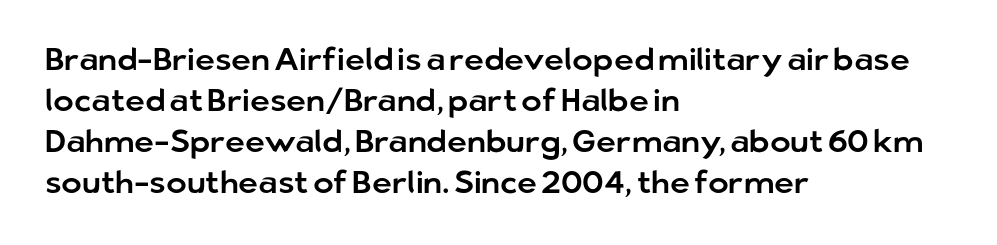
Q: Is the text italic (slanted)? A: No, it is upright.
Q: Is the typeface a serif or a sans-serif typeface? A: Sans-serif.
Q: Is the text underlined? A: No.
Q: How is the paragraph aligned? A: Left-aligned.
Q: Is the spacing between letters normal or unusually wide? A: Normal.
Q: Is the spacing between lines tight, normal or loose? A: Normal.
Q: Width (condensed, normal, or wide)? A: Normal.
Q: Stroke contrast? A: Low.
Q: x-height? A: Medium.
Q: Monospaced? A: No.
